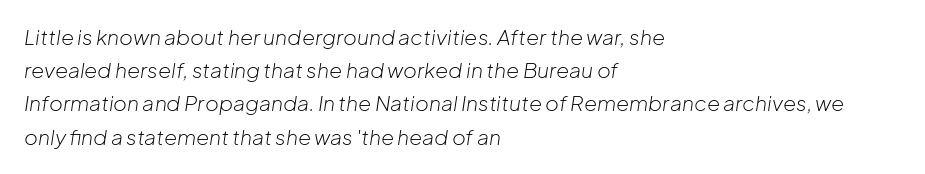
{"italic": "yes", "lean": "right", "slant_degrees": 8, "bold": "no", "underline": "no", "align": "left", "line_spacing": "normal", "line_spacing_ratio": 1.58, "letter_spacing": "normal", "letter_spacing_em": 0.0, "glyph_px": 21}
